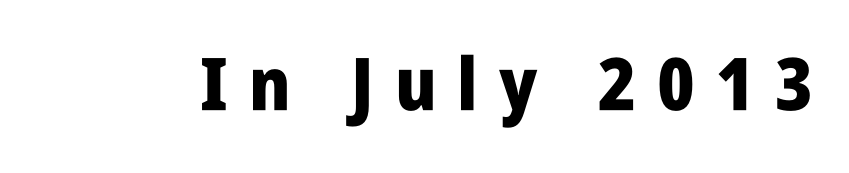
The image shows 73 px heavy, condensed sans-serif type, upright; set unusually wide letter spacing (+0.29 em), not underlined; low stroke contrast and a large x-height.
